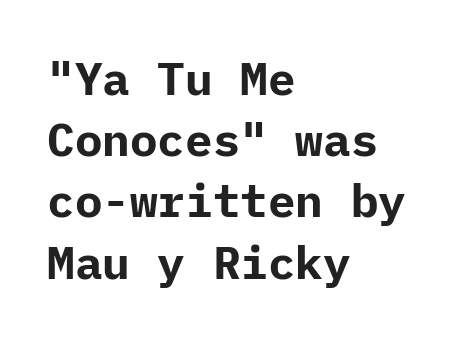
{"serif": "no", "italic": "no", "bold": "yes", "weight": "bold", "width": "normal", "stroke_contrast": "low", "x_height": "medium", "underline": "no", "align": "left", "line_spacing": "normal", "line_spacing_ratio": 1.33, "letter_spacing": "normal", "letter_spacing_em": 0.0, "glyph_px": 46}
